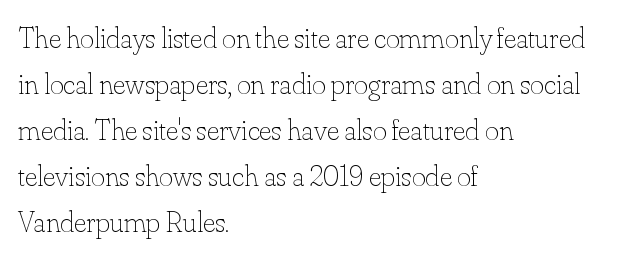
Q: Is the text bold? A: No.
Q: Is the text italic (slanted)? A: No, it is upright.
Q: Is the text underlined? A: No.
Q: How is the paragraph aligned? A: Left-aligned.
Q: Is the spacing between letters normal or unusually wide? A: Normal.
Q: Is the spacing between lines tight, normal or loose? A: Normal.
Q: Width (condensed, normal, or wide)? A: Normal.
Q: Stroke contrast? A: Low.
Q: x-height? A: Small.
Q: Monospaced? A: No.
